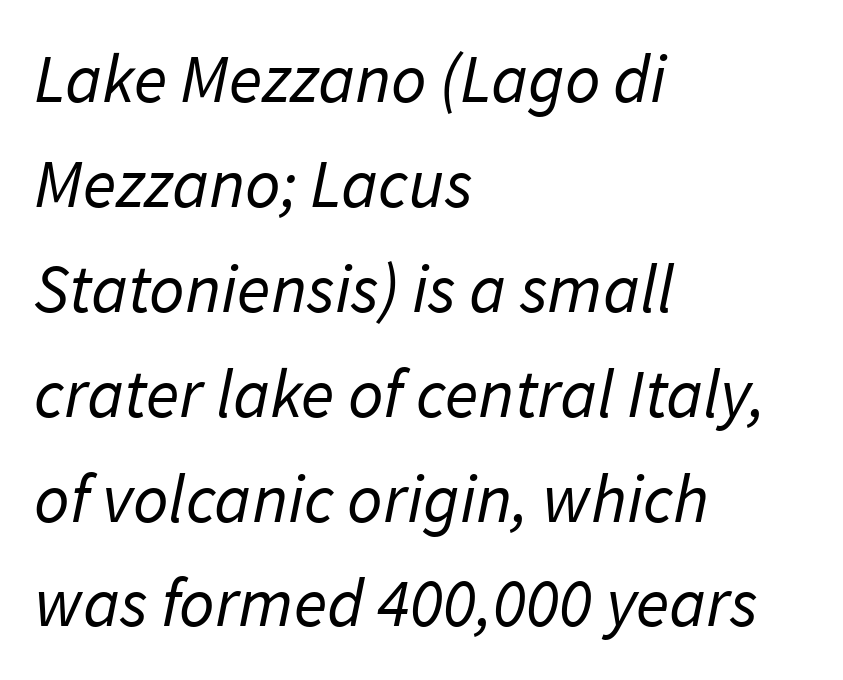
Q: Is the text bold? A: No.
Q: Is the typeface a serif or a sans-serif typeface? A: Sans-serif.
Q: Is the text underlined? A: No.
Q: How is the paragraph aligned? A: Left-aligned.
Q: Is the spacing between letters normal or unusually wide? A: Normal.
Q: Is the spacing between lines tight, normal or loose? A: Normal.
Q: Width (condensed, normal, or wide)? A: Normal.
Q: Stroke contrast? A: Low.
Q: x-height? A: Medium.
Q: Monospaced? A: No.
